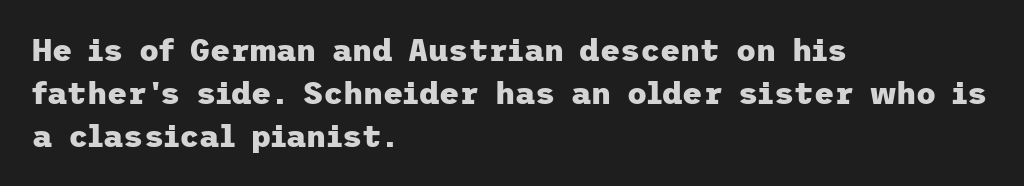
Q: Is the text bold? A: Yes.
Q: Is the text italic (slanted)? A: No, it is upright.
Q: Is the typeface a serif or a sans-serif typeface? A: Sans-serif.
Q: Is the text underlined? A: No.
Q: How is the paragraph aligned? A: Left-aligned.
Q: Is the spacing between letters normal or unusually wide? A: Normal.
Q: Is the spacing between lines tight, normal or loose? A: Normal.
Q: Width (condensed, normal, or wide)? A: Normal.
Q: Stroke contrast? A: Low.
Q: x-height? A: Medium.
